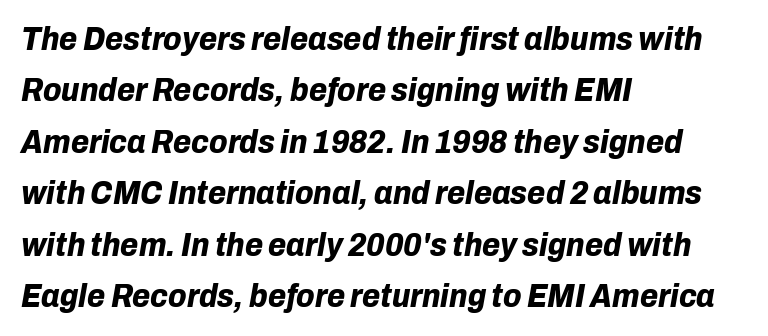
The image shows 33 px bold type, italic (leaning right); set left-aligned, normal line spacing (1.56x), normal letter spacing, not underlined; low stroke contrast and a medium x-height.
